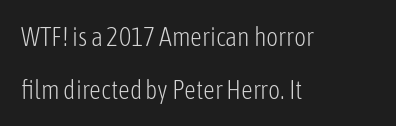
{"italic": "no", "bold": "no", "underline": "no", "align": "left", "line_spacing": "loose", "line_spacing_ratio": 2.03, "letter_spacing": "normal", "letter_spacing_em": 0.0, "glyph_px": 26}
